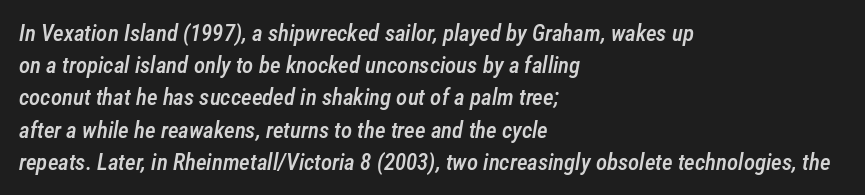
If you measured baseline to baseline, you'd find a middling distance. Emphasis by weight is partial: semibold. Designer's note — italics engaged. Just letters on the line, the space beneath them empty.
